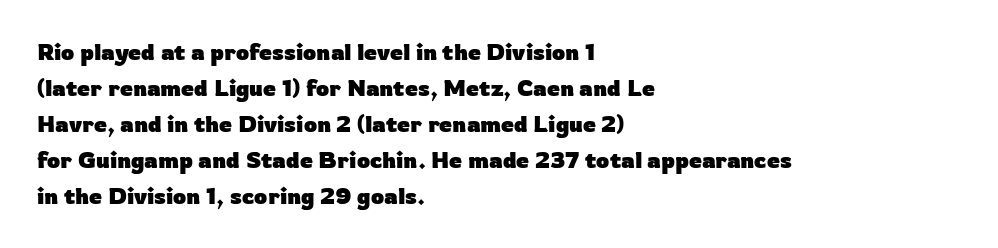
{"italic": "no", "bold": "yes", "underline": "no", "align": "left", "line_spacing": "normal", "line_spacing_ratio": 1.57, "letter_spacing": "normal", "letter_spacing_em": 0.0, "glyph_px": 23}
